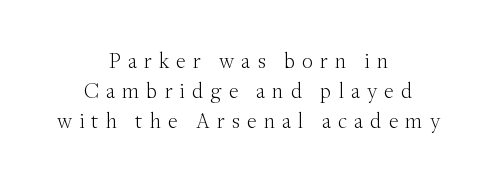
{"italic": "no", "bold": "no", "underline": "no", "align": "center", "line_spacing": "normal", "line_spacing_ratio": 1.37, "letter_spacing": "wide", "letter_spacing_em": 0.31, "glyph_px": 22}
